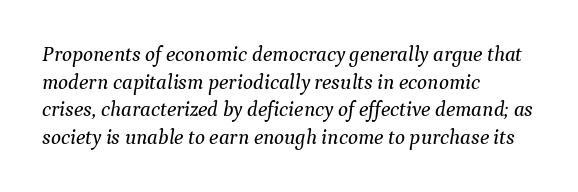
The image shows 21 px text type, italic (leaning right); set left-aligned, normal line spacing (1.31x), normal letter spacing, not underlined.
